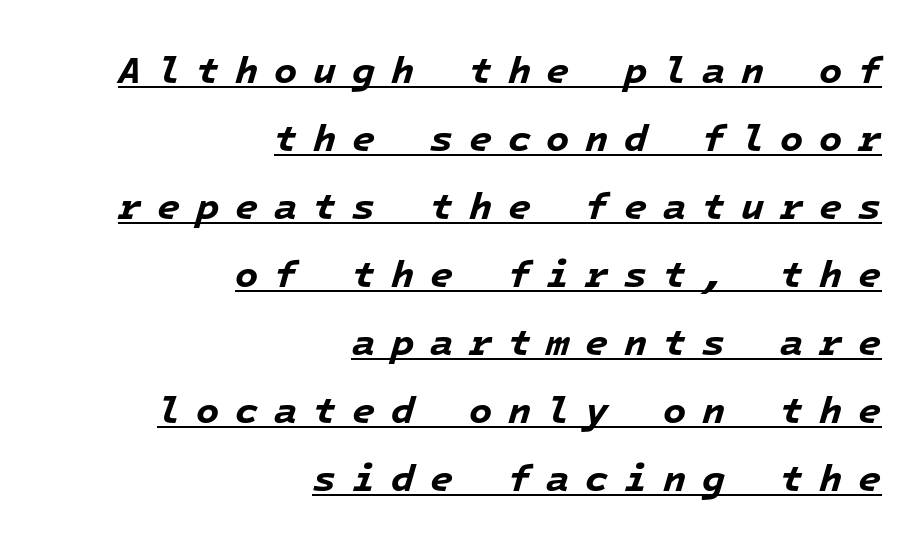
A typesetter would call this monospace, since all characters share one set width. Horizontal alignment here is rightward, an uncommon choice for prose. A baseline rule has been typeset under these characters. You can tell it's italic because the verticals aren't actually vertical. There is plenty of visible air inserted between adjacent glyphs.
